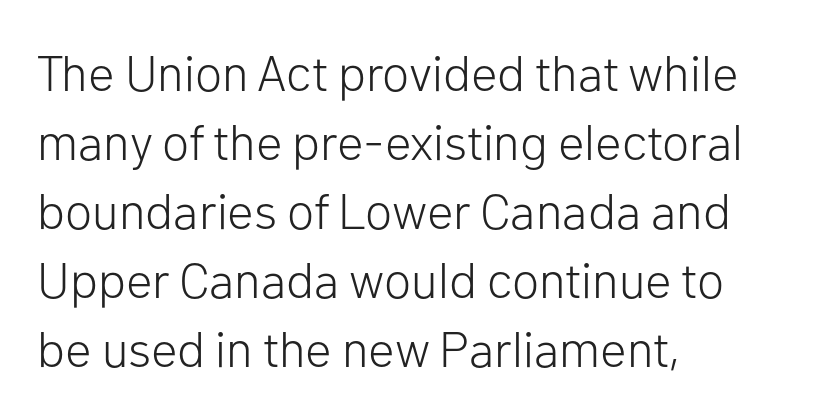
Q: Is the text bold? A: No.
Q: Is the text italic (slanted)? A: No, it is upright.
Q: Is the typeface a serif or a sans-serif typeface? A: Sans-serif.
Q: Is the text underlined? A: No.
Q: How is the paragraph aligned? A: Left-aligned.
Q: Is the spacing between letters normal or unusually wide? A: Normal.
Q: Is the spacing between lines tight, normal or loose? A: Normal.
Q: Width (condensed, normal, or wide)? A: Normal.
Q: Stroke contrast? A: Low.
Q: x-height? A: Medium.
Q: Monospaced? A: No.
